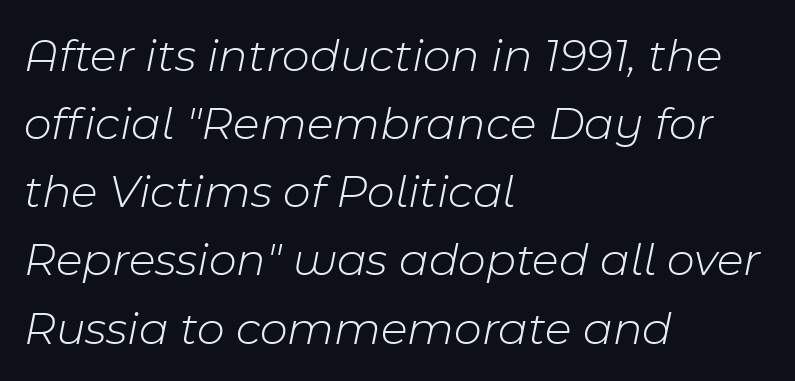
Underlining? Definitely not there. Standard letterfit; no display-style spreading of the glyphs. Whoever set this chose a conventional vertical rhythm. A quiet, ordinary-to-light weight characterises the typeface. This sample has the flowing, uneven cadence of proportional lettering.
